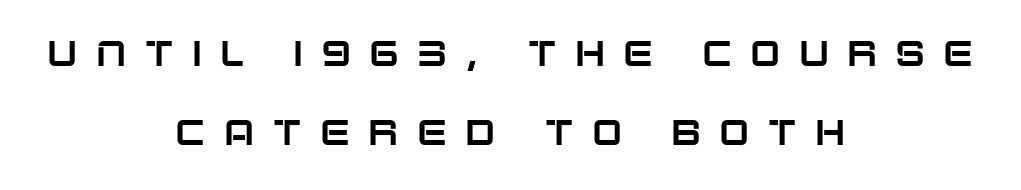
Reading down the block, each line starts at a different indent, mirrored at its end. If you measured baseline to baseline, you'd find a long distance. I'd call this a sans setting — the letters go barefoot. This is roman type, the default non-slanted kind. Is the letter spacing exaggerated? Yes — the characters are pushed far apart.
